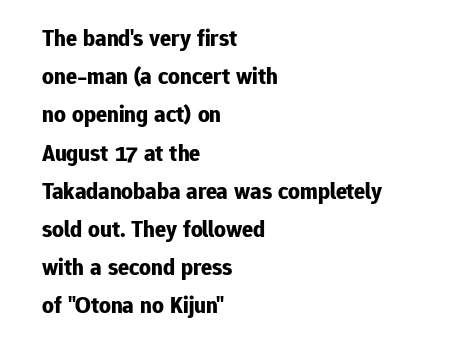
The image shows 23 px bold type, upright; set left-aligned, normal line spacing (1.66x), normal letter spacing, not underlined.
